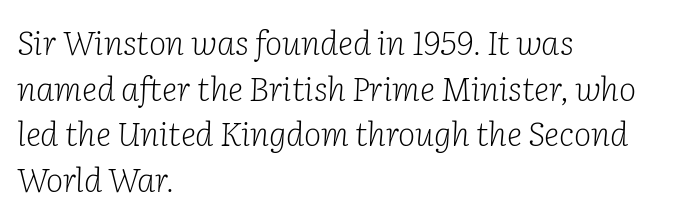
The image shows 33 px light serif type, italic (leaning right); set left-aligned, normal line spacing (1.38x), normal letter spacing, not underlined; low stroke contrast and a medium x-height.
